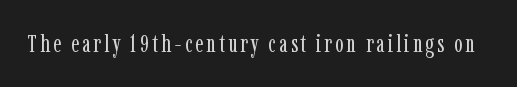
The type sits square on the baseline with zero lean. The strip under each line holds only bare page. Stroke thickness stays within the range of a standard reading face or lighter.
